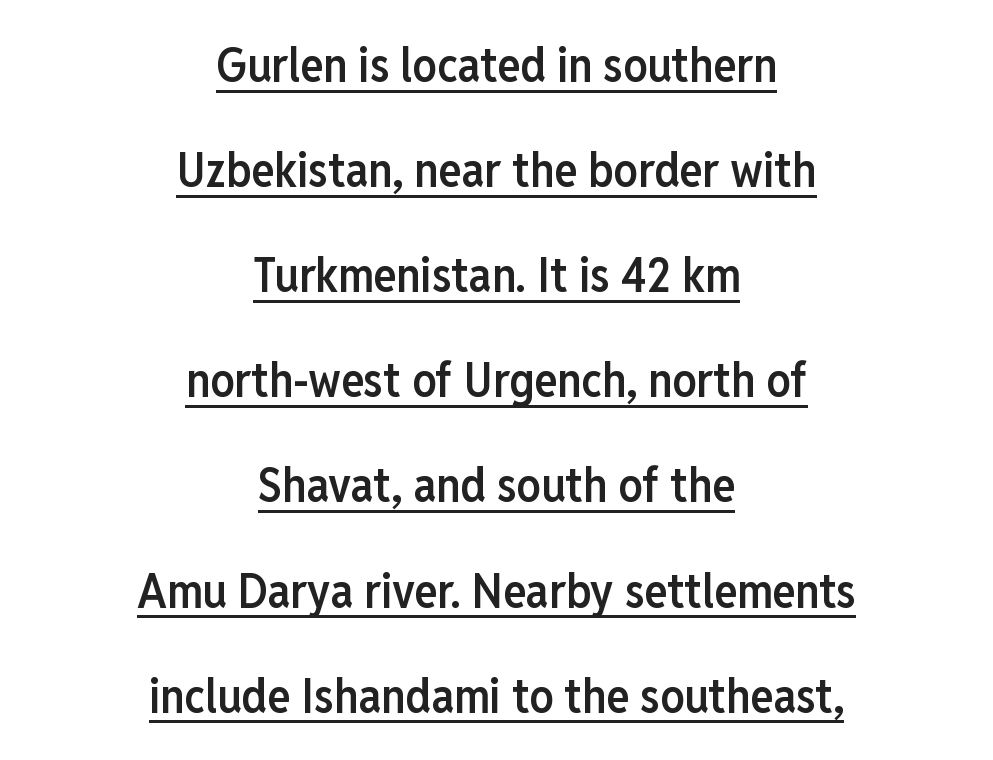
A typesetter would call this zero additional tracking. A typesetter would call this proportional, since set widths differ per character. Every row of glyphs is offset so its center matches the block's center. Upright lettering throughout. The face used here is a semibold: visibly heavier than regular, lighter than bold. The glyphs in this specimen are sans serif.
